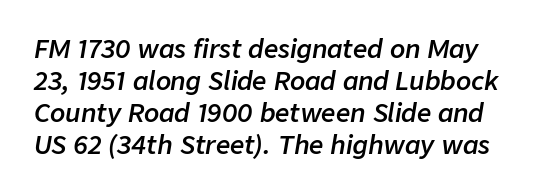
Underline: absent. The axis of the letterforms is tilted away from vertical. Is the letter spacing exaggerated? No — it looks like the ordinary default. Strokes here are thickened, but only to semibold level. Is there much room between lines? A standard amount, neither cramped nor airy.
